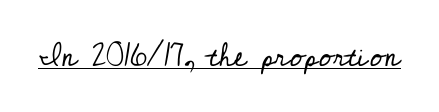
Q: Is the text bold? A: No.
Q: Is the text italic (slanted)? A: Yes.
Q: Is the typeface a serif or a sans-serif typeface? A: Serif.
Q: Is the text underlined? A: Yes.
Q: Is the spacing between letters normal or unusually wide? A: Normal.
Q: Width (condensed, normal, or wide)? A: Normal.
Q: Stroke contrast? A: Low.
Q: x-height? A: Small.
Q: Monospaced? A: No.
